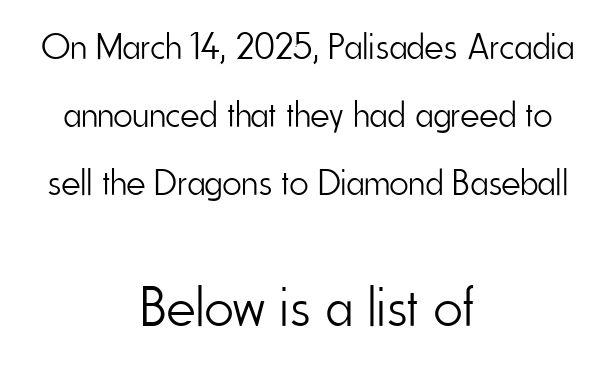
The image shows 56 px light, condensed sans-serif type, upright; set centered, line spacing 1.84x, normal letter spacing, not underlined; the second (bottom) block is 1.51x larger; low stroke contrast and a small x-height.
